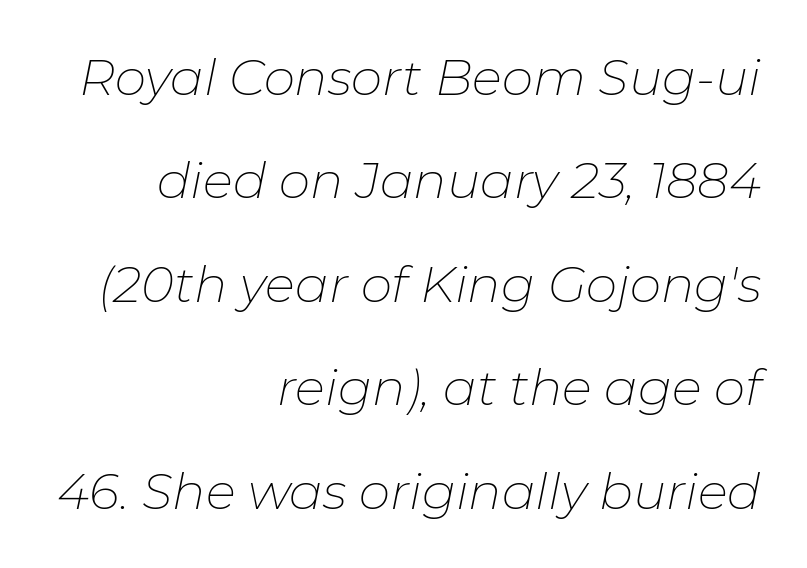
{"italic": "yes", "lean": "right", "slant_degrees": 11, "bold": "no", "weight": "thin", "width": "normal", "stroke_contrast": "low", "x_height": "medium", "monospaced": "no", "underline": "no", "align": "right", "line_spacing": "loose", "line_spacing_ratio": 2.07, "letter_spacing": "normal", "letter_spacing_em": 0.0, "glyph_px": 50}
